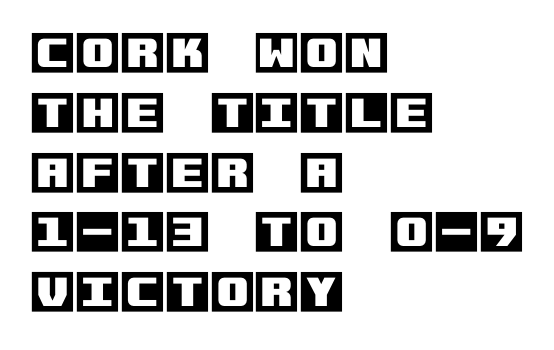
{"italic": "no", "width": "normal", "x_height": "large", "underline": "no", "align": "left", "line_spacing": "normal", "line_spacing_ratio": 1.3, "letter_spacing": "normal", "letter_spacing_em": 0.0, "glyph_px": 46}
